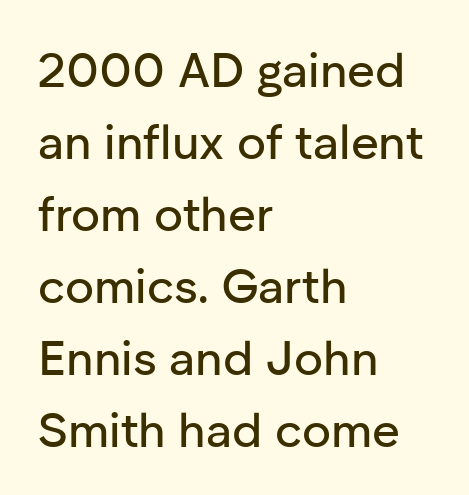
Underline: absent. Characters follow at the spacing the type designer built in. The block of text has a typical density, with ordinary space between rows. Note the varied advance widths — an 'i' is clearly narrower than an 'm'. In terms of letterform style, serifs are entirely absent. The passage is arranged the way most books set body copy — flush left.
